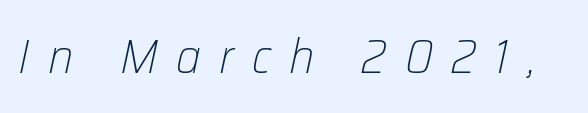
Any mark beneath the type? The region is blank. Is the stroke heavy? The answer is a plain regular-or-lighter. Display-style spreading of the glyphs; the letterfit is very open. This is oblique type, the kind used for emphasis or titles. The face used here is proportionally spaced, like ordinary book or web type.
